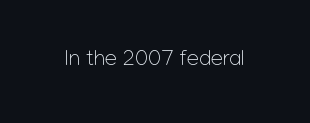
Q: Is the text bold? A: No.
Q: Is the text italic (slanted)? A: No, it is upright.
Q: Is the text underlined? A: No.
Q: Is the spacing between letters normal or unusually wide? A: Normal.
